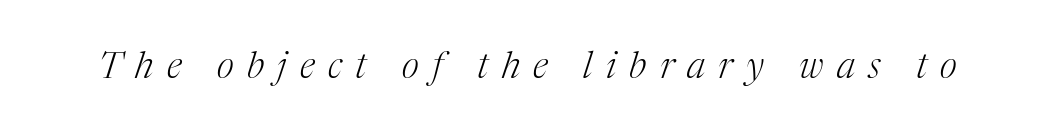
{"serif": "yes", "italic": "yes", "lean": "right", "slant_degrees": 17, "bold": "no", "weight": "light", "width": "normal", "stroke_contrast": "medium", "x_height": "medium", "monospaced": "no", "underline": "no", "letter_spacing": "wide", "letter_spacing_em": 0.36, "glyph_px": 37}
